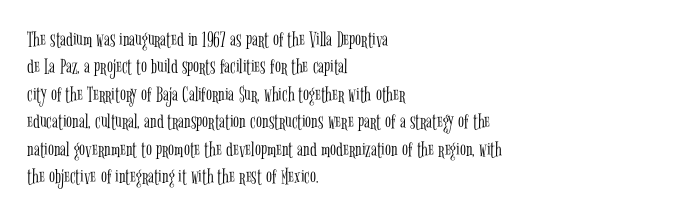
The image shows 22 px text type, upright; set left-aligned, normal line spacing (1.25x), normal letter spacing, not underlined.
